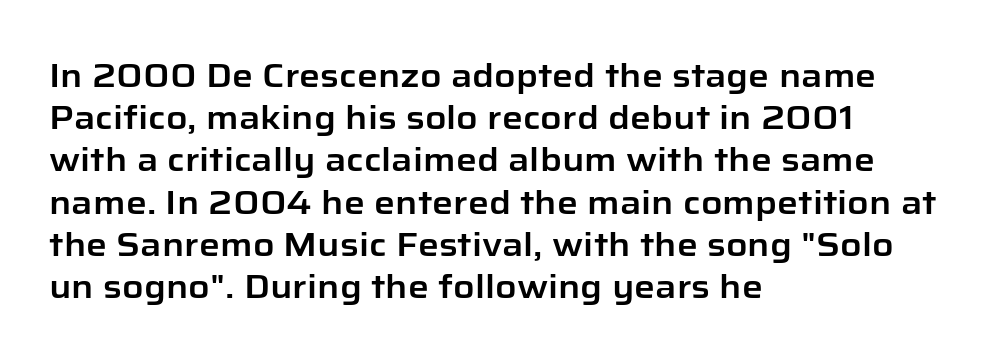
{"serif": "no", "italic": "no", "width": "normal", "stroke_contrast": "low", "x_height": "medium", "monospaced": "no", "underline": "no", "align": "left", "line_spacing": "normal", "line_spacing_ratio": 1.28, "letter_spacing": "normal", "letter_spacing_em": 0.0, "glyph_px": 33}
